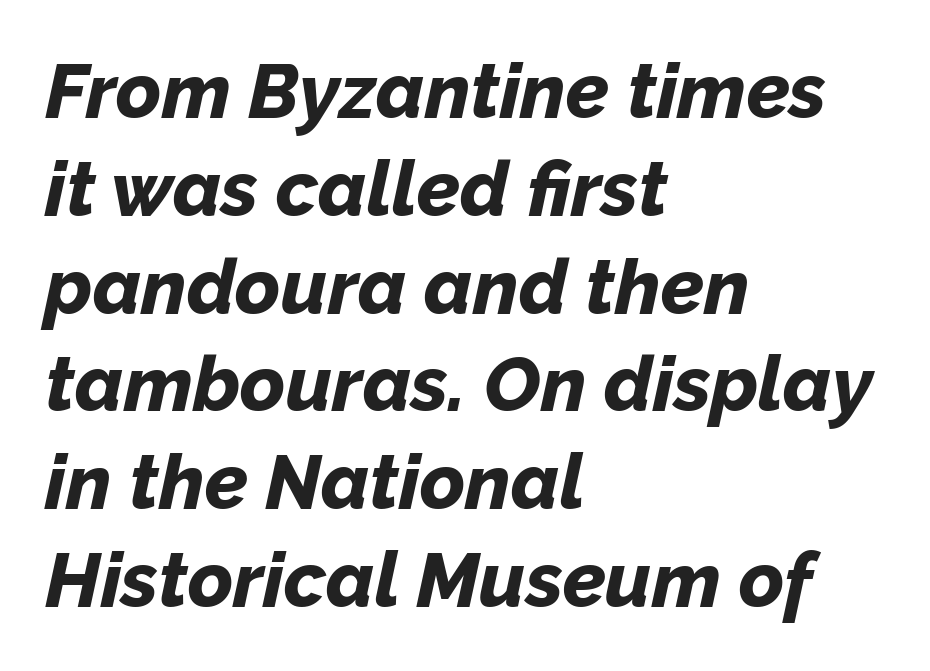
{"italic": "yes", "lean": "right", "slant_degrees": 12, "bold": "yes", "weight": "bold", "width": "normal", "stroke_contrast": "low", "x_height": "medium", "monospaced": "no", "underline": "no", "align": "left", "line_spacing": "normal", "line_spacing_ratio": 1.27, "letter_spacing": "normal", "letter_spacing_em": 0.0, "glyph_px": 77}
